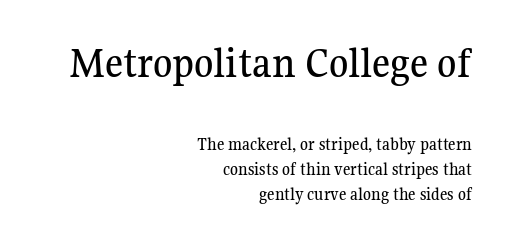
The gap between lines stays unmarked. Spacing between characters is what you'd get straight out of the box. Here the designer chose a conventional face with non-uniform glyph widths. These two chunks differ in scale, with the top chunk taking the larger measure.
